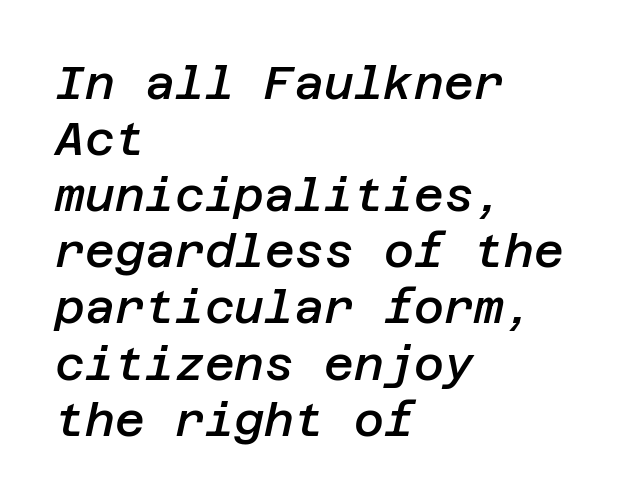
The string is rendered with underlining switched off. Semibold letterforms, between regular and bold. Compared with a centered layout, this one pins lines to the left instead. Notice how the stems are inclined rather than vertical — that's the hallmark of italics. Glyph-to-glyph distance matches everyday printed text.
